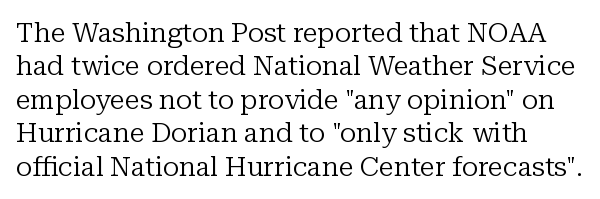
{"italic": "no", "bold": "no", "underline": "no", "line_spacing_ratio": 1.24, "letter_spacing": "normal", "letter_spacing_em": 0.0, "glyph_px": 27}
